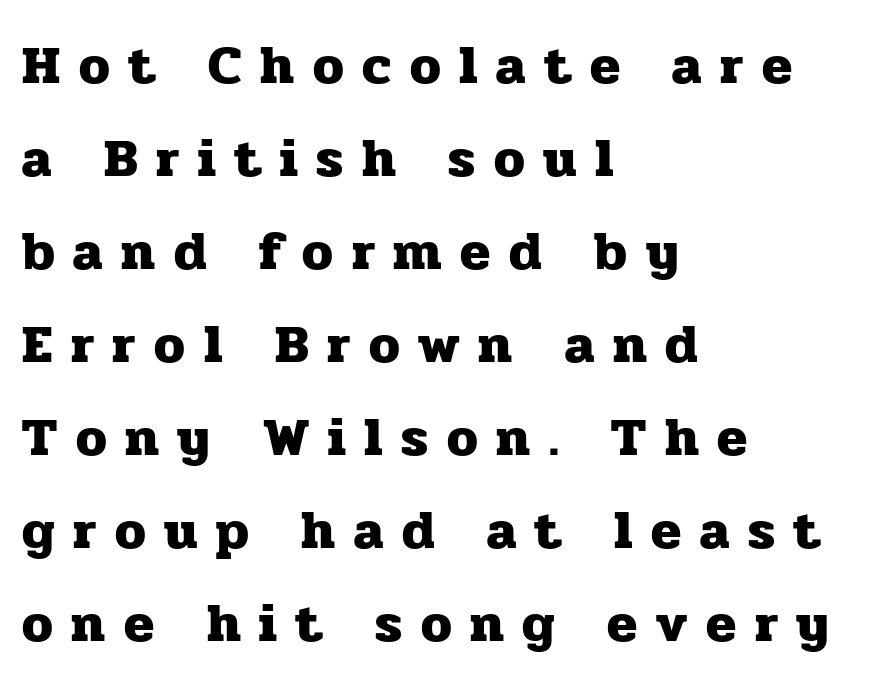
Q: Is the text bold? A: Yes.
Q: Is the text italic (slanted)? A: No, it is upright.
Q: Is the typeface a serif or a sans-serif typeface? A: Serif.
Q: Is the text underlined? A: No.
Q: How is the paragraph aligned? A: Left-aligned.
Q: Is the spacing between letters normal or unusually wide? A: Unusually wide.
Q: Is the spacing between lines tight, normal or loose? A: Normal.
Q: Width (condensed, normal, or wide)? A: Normal.
Q: Stroke contrast? A: Low.
Q: x-height? A: Medium.
Q: Monospaced? A: No.
